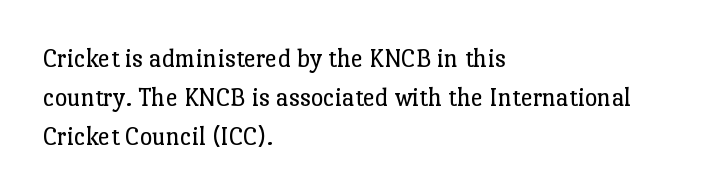
The image shows 27 px text type, upright; set left-aligned, normal line spacing (1.44x), normal letter spacing, not underlined.
